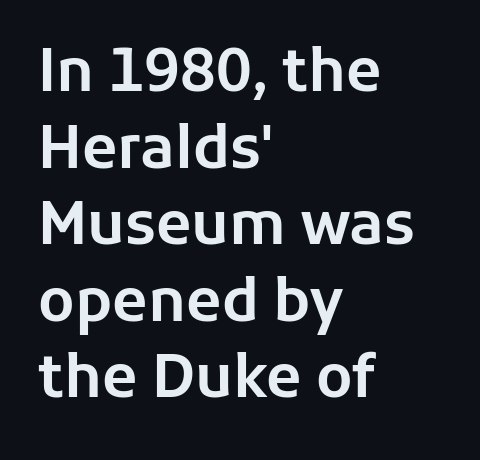
The image shows 58 px sans-serif type, upright; set left-aligned, normal line spacing (1.32x), normal letter spacing, not underlined; low stroke contrast and a medium x-height.
